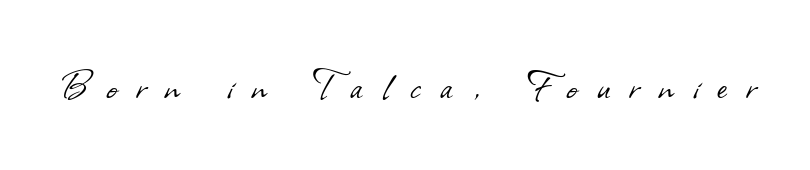
The image shows 47 px light sans-serif type; set unusually wide letter spacing (+0.41 em), not underlined; low stroke contrast and a small x-height.
